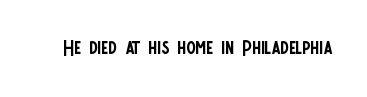
It's the straight-up-and-down kind of type. The letters carry no serifs — their stems end cleanly without finishing strokes. Observe the ordinary spacing: letters are neighbours, not strangers. The passage shown is not underscored anywhere.
